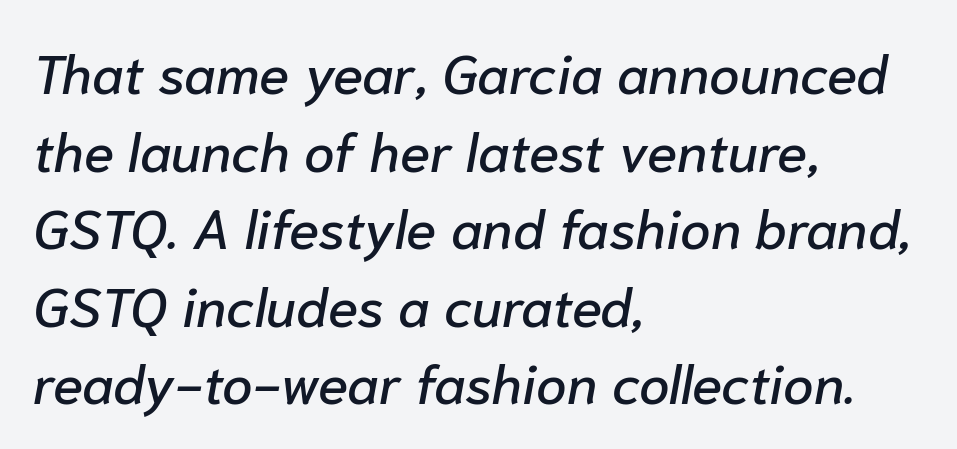
The image shows 55 px text type, italic (leaning right); set left-aligned, normal line spacing (1.41x), normal letter spacing, not underlined; low stroke contrast and a medium x-height.
